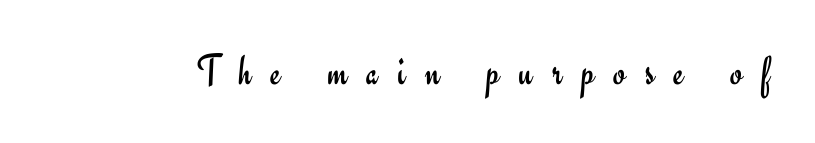
Q: Is the text bold? A: No.
Q: Is the text italic (slanted)? A: Yes.
Q: Is the typeface a serif or a sans-serif typeface? A: Sans-serif.
Q: Is the text underlined? A: No.
Q: Is the spacing between letters normal or unusually wide? A: Unusually wide.
Q: Width (condensed, normal, or wide)? A: Normal.
Q: Stroke contrast? A: Low.
Q: x-height? A: Small.
Q: Monospaced? A: No.
